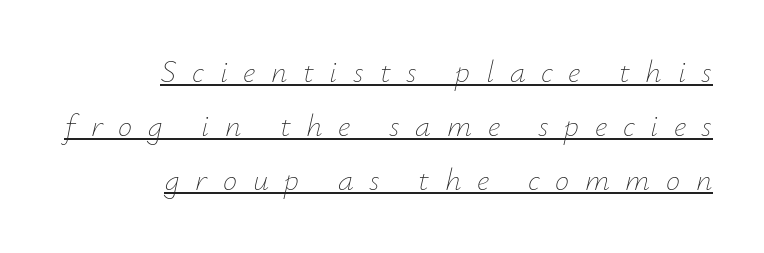
Q: Is the text bold? A: No.
Q: Is the text italic (slanted)? A: Yes, it leans right by about 12 degrees.
Q: Is the text underlined? A: Yes.
Q: How is the paragraph aligned? A: Right-aligned.
Q: Is the spacing between letters normal or unusually wide? A: Unusually wide.
Q: Is the spacing between lines tight, normal or loose? A: Normal.
Q: Width (condensed, normal, or wide)? A: Normal.
Q: Stroke contrast? A: Low.
Q: x-height? A: Small.
Q: Monospaced? A: No.
